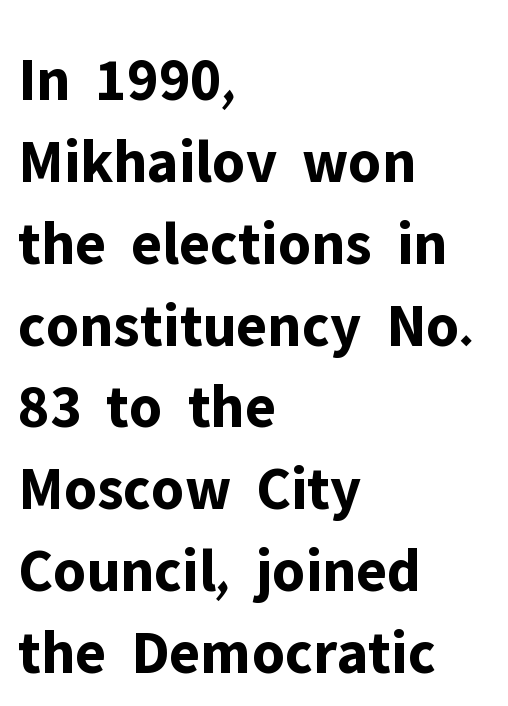
Q: Is the text bold? A: Yes.
Q: Is the text italic (slanted)? A: No, it is upright.
Q: Is the typeface a serif or a sans-serif typeface? A: Sans-serif.
Q: Is the text underlined? A: No.
Q: How is the paragraph aligned? A: Left-aligned.
Q: Is the spacing between letters normal or unusually wide? A: Normal.
Q: Is the spacing between lines tight, normal or loose? A: Normal.
Q: Width (condensed, normal, or wide)? A: Normal.
Q: Stroke contrast? A: Low.
Q: x-height? A: Medium.
Q: Monospaced? A: No.
